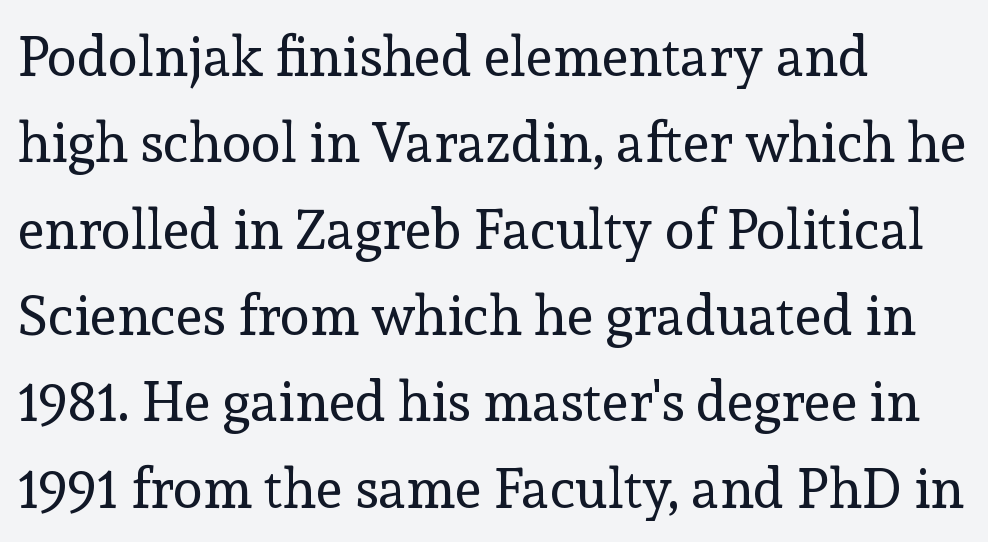
The image shows 55 px regular-weight serif type, upright; set left-aligned, normal line spacing (1.57x), normal letter spacing, not underlined; a medium x-height.
